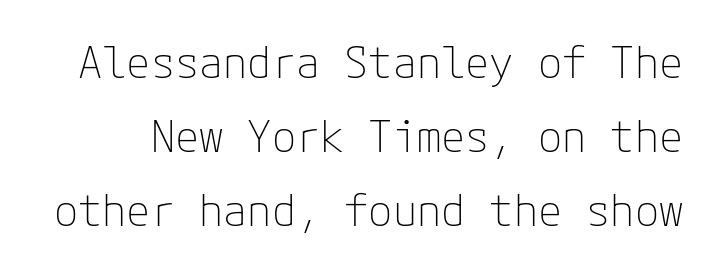
Has an underline been added? It has not. Honestly, the row spacing looks completely unremarkable. Note: no serifs on the glyphs. How are the letters spaced? Ordinarily, with no added tracking.
